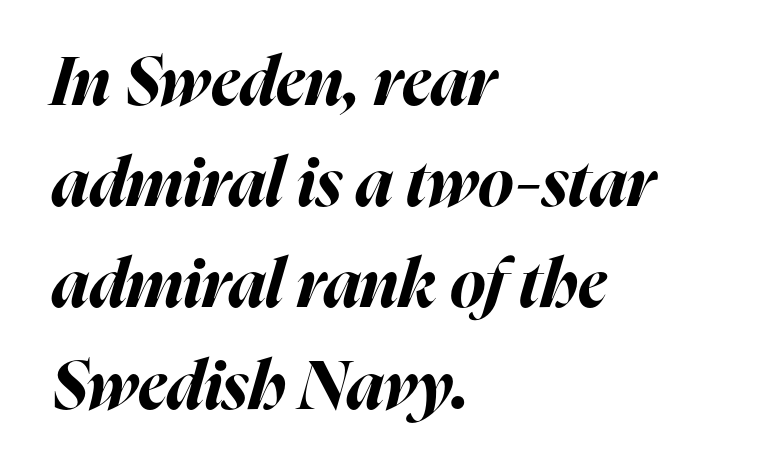
{"italic": "yes", "lean": "right", "slant_degrees": 16, "bold": "yes", "weight": "bold", "width": "normal", "stroke_contrast": "high", "x_height": "medium", "monospaced": "no", "underline": "no", "align": "left", "line_spacing": "normal", "line_spacing_ratio": 1.51, "letter_spacing": "normal", "letter_spacing_em": 0.0, "glyph_px": 67}
